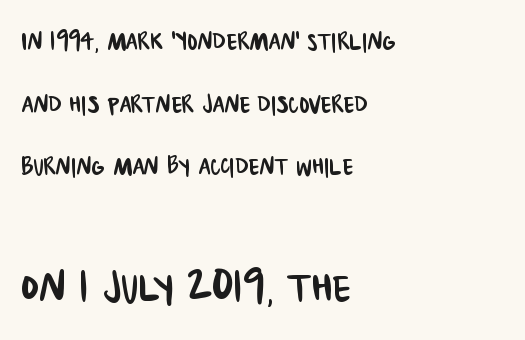
You can tell from the bare stems that sans-serif type was used. Quick note: interline space is abundant. The rendering uses natural spacing where letterforms have individual widths. The strip under each line holds only bare page.
